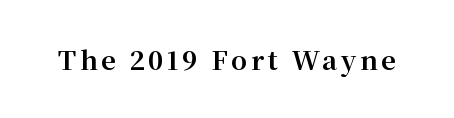
Q: Is the text bold? A: Yes.
Q: Is the text italic (slanted)? A: No, it is upright.
Q: Is the text underlined? A: No.
